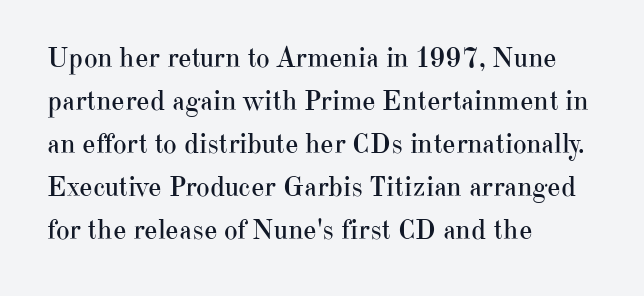
{"serif": "yes", "italic": "no", "bold": "no", "weight": "regular", "width": "normal", "stroke_contrast": "high", "x_height": "small", "monospaced": "no", "underline": "no", "align": "left", "line_spacing": "normal", "line_spacing_ratio": 1.48, "letter_spacing": "normal", "letter_spacing_em": 0.0, "glyph_px": 29}
